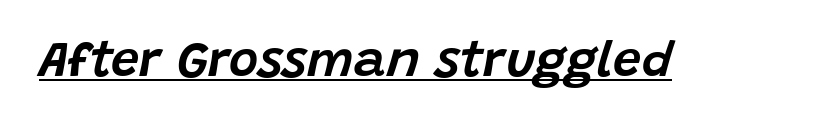
Q: Is the text italic (slanted)? A: Yes, it leans right by about 15 degrees.
Q: Is the text underlined? A: Yes.
Q: Is the spacing between letters normal or unusually wide? A: Normal.
Q: Width (condensed, normal, or wide)? A: Normal.
Q: Stroke contrast? A: Low.
Q: x-height? A: Large.
Q: Monospaced? A: No.
